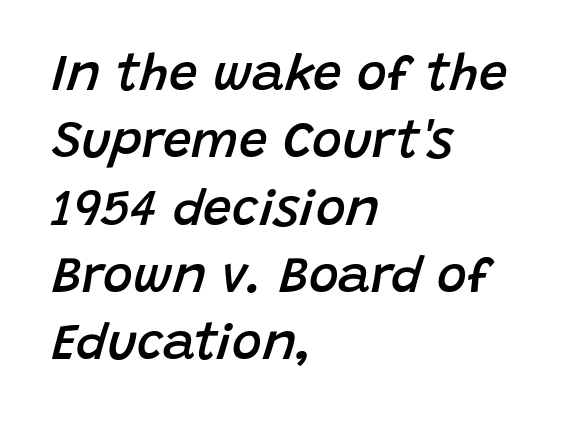
The image shows 51 px semibold type, italic (leaning right); set left-aligned, normal line spacing (1.32x), normal letter spacing, not underlined; low stroke contrast and a large x-height.
